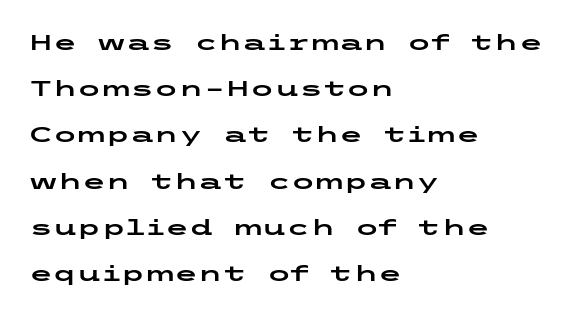
{"italic": "no", "underline": "no", "align": "left", "line_spacing": "loose", "line_spacing_ratio": 2.1, "letter_spacing": "normal", "letter_spacing_em": 0.0, "glyph_px": 22}
